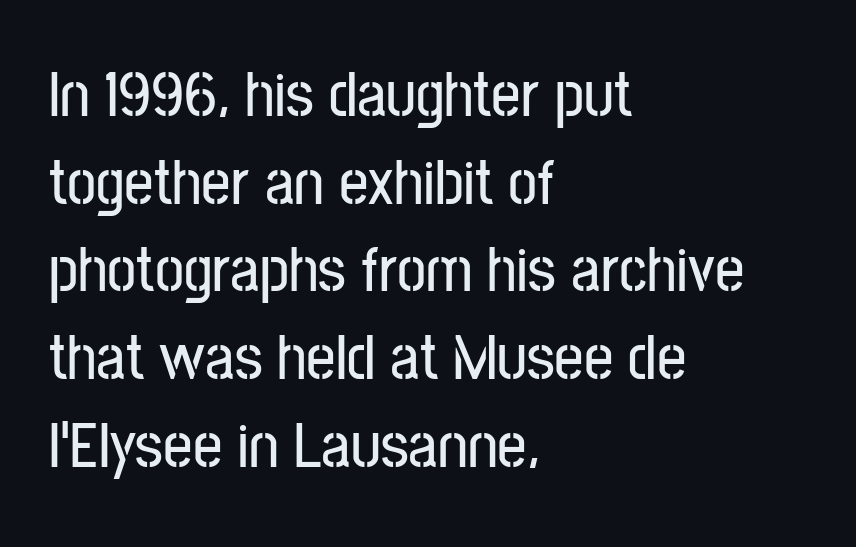
{"serif": "no", "italic": "no", "width": "condensed", "stroke_contrast": "low", "x_height": "medium", "monospaced": "no", "underline": "no", "align": "left", "line_spacing": "normal", "line_spacing_ratio": 1.35, "letter_spacing": "normal", "letter_spacing_em": 0.0, "glyph_px": 65}
